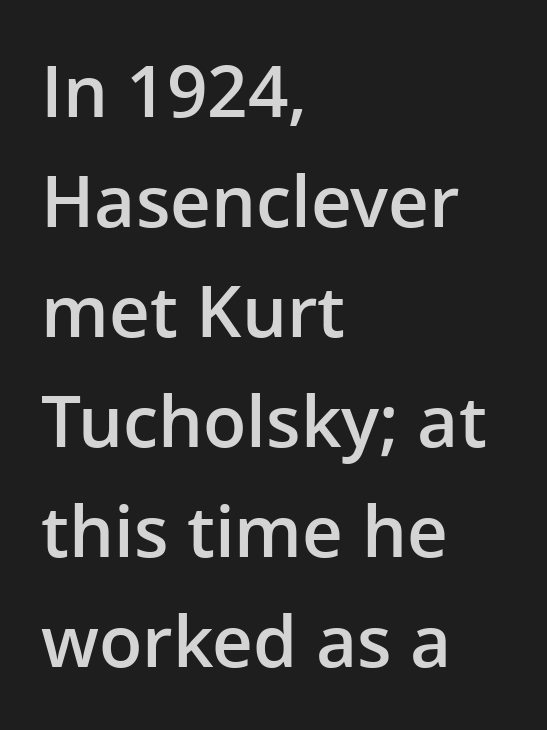
Q: Is the text bold? A: Semi-bold.
Q: Is the text italic (slanted)? A: No, it is upright.
Q: Is the typeface a serif or a sans-serif typeface? A: Sans-serif.
Q: Is the text underlined? A: No.
Q: How is the paragraph aligned? A: Left-aligned.
Q: Is the spacing between letters normal or unusually wide? A: Normal.
Q: Is the spacing between lines tight, normal or loose? A: Normal.
Q: Width (condensed, normal, or wide)? A: Normal.
Q: Stroke contrast? A: Low.
Q: x-height? A: Medium.
Q: Monospaced? A: No.
